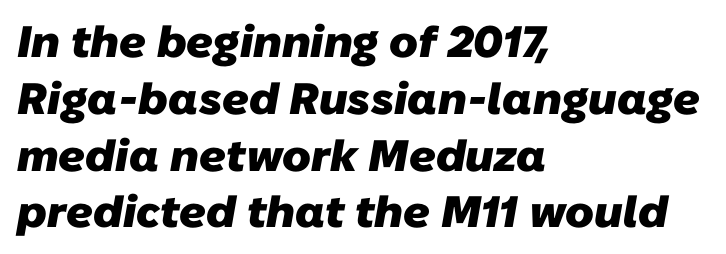
Set as a true bold cut, around the 700 mark. The lines in this sample share a left origin and differ only in where they stop. Spacing verdict: proportional, widths tailored to each character. The typeface chosen for these lines omits serifs. Just letters on the line, the space beneath them empty.
